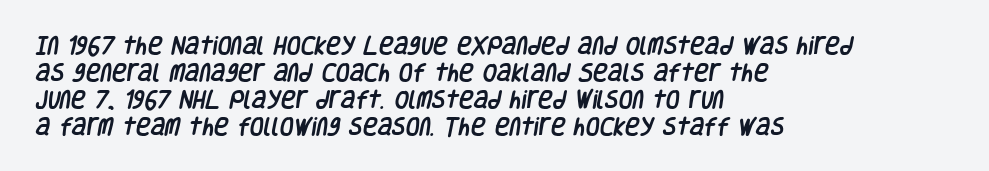
Q: Is the text underlined? A: No.
Q: How is the paragraph aligned? A: Left-aligned.
Q: Is the spacing between letters normal or unusually wide? A: Normal.
Q: Is the spacing between lines tight, normal or loose? A: Normal.
